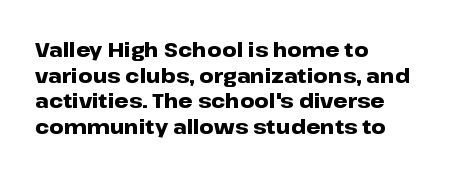
Q: Is the text bold? A: Yes.
Q: Is the text italic (slanted)? A: No, it is upright.
Q: Is the text underlined? A: No.
Q: How is the paragraph aligned? A: Left-aligned.
Q: Is the spacing between letters normal or unusually wide? A: Normal.
Q: Is the spacing between lines tight, normal or loose? A: Normal.
